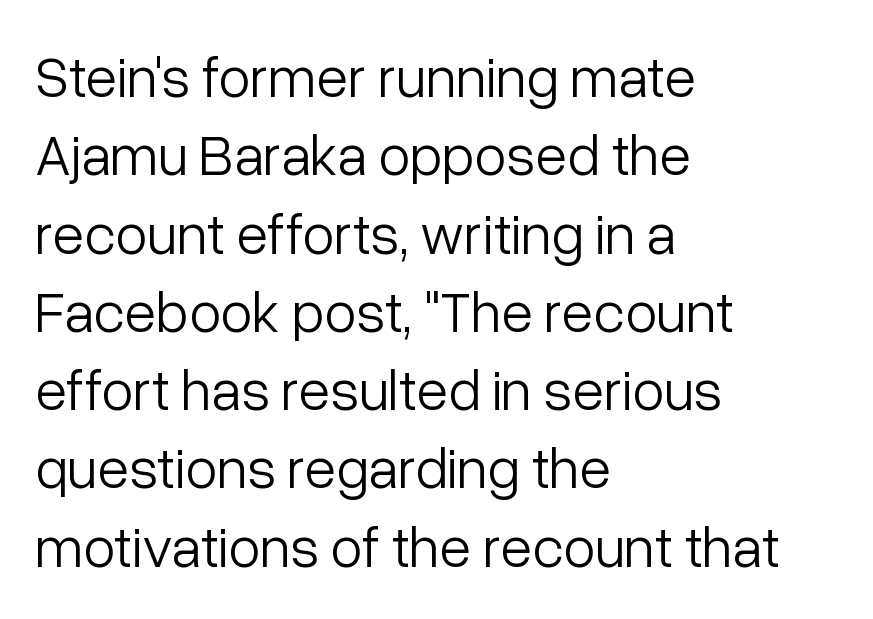
The image shows 58 px light sans-serif type, upright; set left-aligned, normal line spacing (1.35x), normal letter spacing, not underlined; low stroke contrast and a medium x-height.
